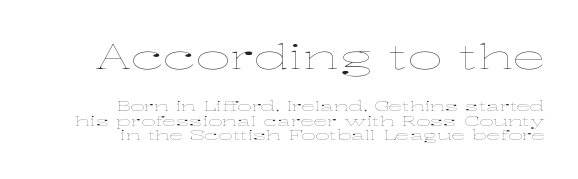
Q: Is the text bold? A: No.
Q: Is the text italic (slanted)? A: No, it is upright.
Q: Is the text underlined? A: No.
Q: How is the paragraph aligned? A: Right-aligned.
Q: Is the spacing between letters normal or unusually wide? A: Normal.
Q: Is the spacing between lines tight, normal or loose? A: Tight.
Q: Which block of text is set in a larger size, the first (top) or the second (bottom)? A: The first (top) one.
Q: Width (condensed, normal, or wide)? A: Wide.
Q: Stroke contrast? A: Low.
Q: x-height? A: Medium.
Q: Monospaced? A: No.
